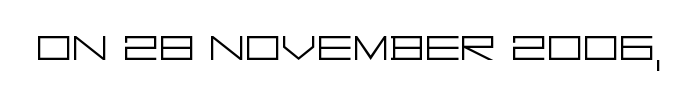
{"serif": "no", "italic": "no", "bold": "no", "weight": "light", "width": "wide", "stroke_contrast": "low", "x_height": "large", "underline": "no", "letter_spacing": "normal", "letter_spacing_em": 0.0, "glyph_px": 56}
